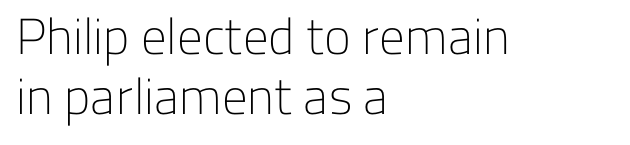
{"serif": "no", "italic": "no", "bold": "no", "weight": "light", "width": "normal", "stroke_contrast": "low", "x_height": "medium", "monospaced": "no", "underline": "no", "align": "left", "line_spacing_ratio": 1.18, "letter_spacing": "normal", "letter_spacing_em": 0.0, "glyph_px": 51}
